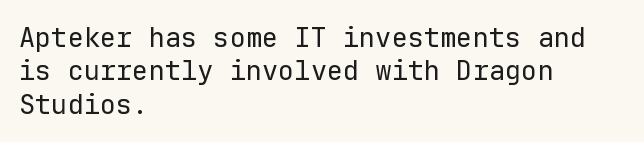
Q: Is the text bold? A: No.
Q: Is the text italic (slanted)? A: No, it is upright.
Q: Is the text underlined? A: No.
Q: How is the paragraph aligned? A: Left-aligned.
Q: Is the spacing between letters normal or unusually wide? A: Normal.
